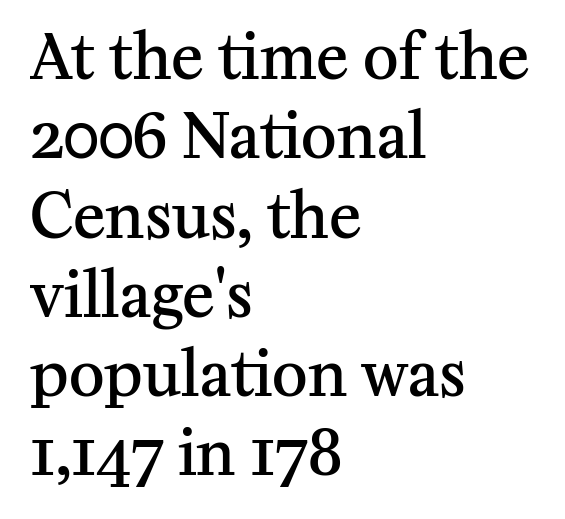
Quick note: underline off. This sample keeps an unexceptional amount of space between lines. The tracking reads as untouched default to a designer's eye. Character widths vary here, with narrow letters taking less room than wide ones. Emphasis by weight is partial: semibold.
